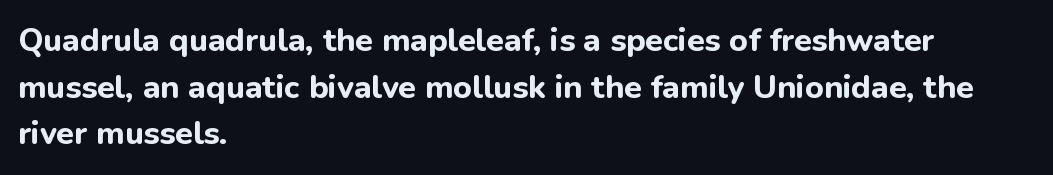
Q: Is the text bold? A: Yes.
Q: Is the text italic (slanted)? A: No, it is upright.
Q: Is the typeface a serif or a sans-serif typeface? A: Sans-serif.
Q: Is the text underlined? A: No.
Q: How is the paragraph aligned? A: Left-aligned.
Q: Is the spacing between letters normal or unusually wide? A: Normal.
Q: Is the spacing between lines tight, normal or loose? A: Normal.
Q: Width (condensed, normal, or wide)? A: Normal.
Q: Stroke contrast? A: Low.
Q: x-height? A: Medium.
Q: Monospaced? A: No.
